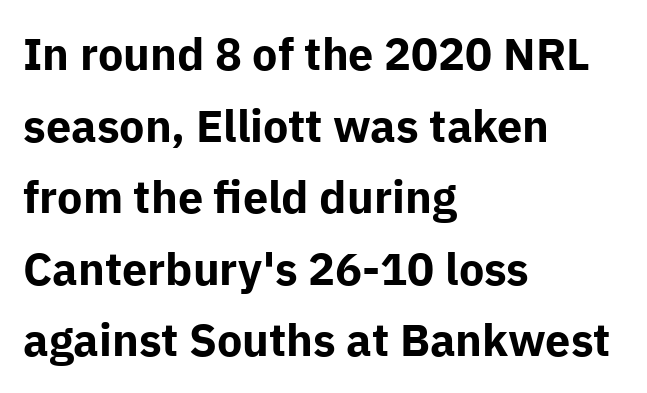
Horizontally, the lines are justified to the leading edge only. Strong, thick strokes mark this as bold type. Nobody drew a line under any word here. No extra tracking has been applied to these lines. Serifs: no, the terminals of the letterforms are clean.
